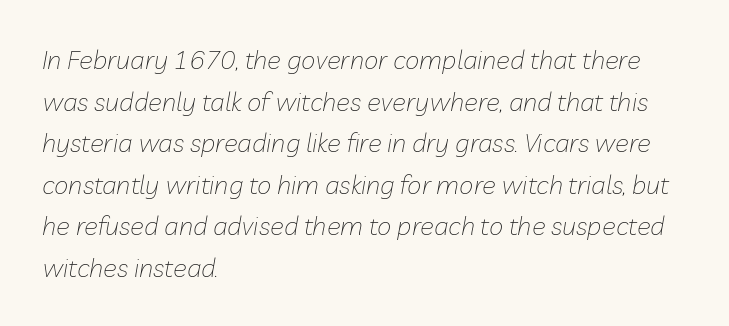
Slant detected: the letters are inclined. Letter spacing: default. The block of text has a typical density, with ordinary space between rows. No letter is thick-stroked: the sample isn't bold.
